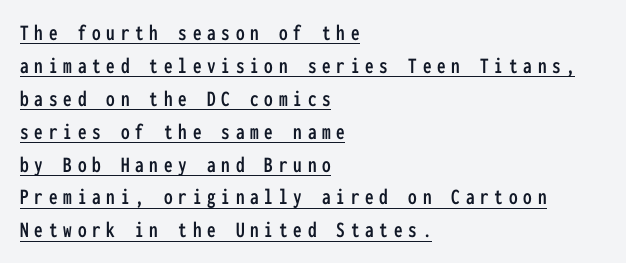
Q: Is the text italic (slanted)? A: No, it is upright.
Q: Is the text underlined? A: Yes.
Q: How is the paragraph aligned? A: Left-aligned.
Q: Is the spacing between letters normal or unusually wide? A: Unusually wide.
Q: Is the spacing between lines tight, normal or loose? A: Normal.
